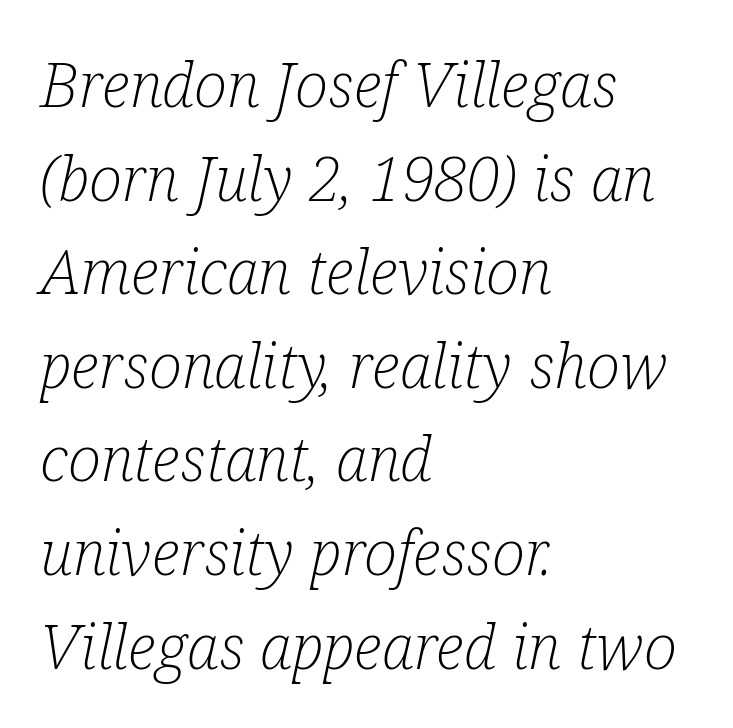
The image shows 62 px light, condensed serif type, italic (leaning right); set left-aligned, normal line spacing (1.51x), normal letter spacing, not underlined; low stroke contrast and a medium x-height.
